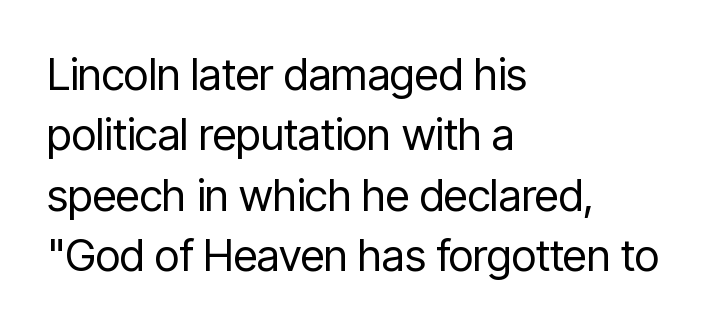
Q: Is the text bold? A: No.
Q: Is the text italic (slanted)? A: No, it is upright.
Q: Is the typeface a serif or a sans-serif typeface? A: Sans-serif.
Q: Is the text underlined? A: No.
Q: How is the paragraph aligned? A: Left-aligned.
Q: Is the spacing between letters normal or unusually wide? A: Normal.
Q: Is the spacing between lines tight, normal or loose? A: Normal.
Q: Width (condensed, normal, or wide)? A: Condensed.
Q: Stroke contrast? A: Low.
Q: x-height? A: Medium.
Q: Monospaced? A: No.
